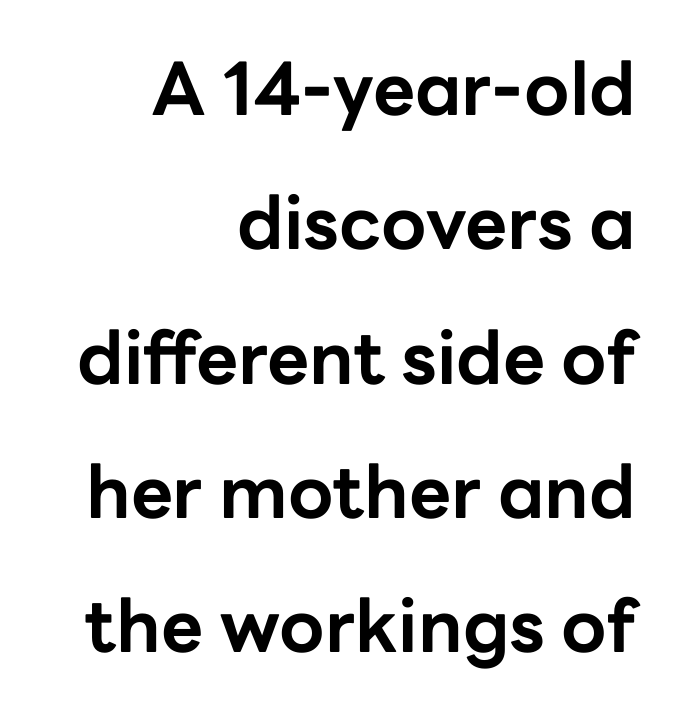
These lines stack with their right ends in a neat column. Does the weight exceed regular? Yes, all the way to bold. Is this a fixed-width face? No — the glyphs have proportional, varying widths. The passage shown is typeset with a sans-serif family. Glyph-to-glyph distance matches everyday printed text. Quick note: not italic, upright.
